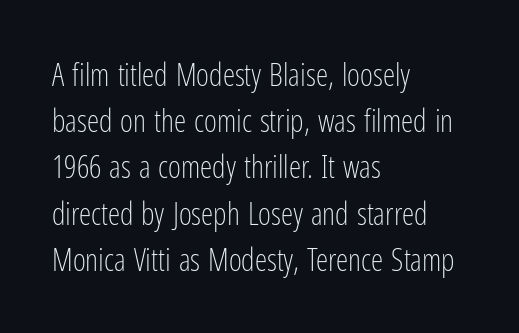
Q: Is the text bold? A: No.
Q: Is the text italic (slanted)? A: No, it is upright.
Q: Is the typeface a serif or a sans-serif typeface? A: Sans-serif.
Q: Is the text underlined? A: No.
Q: How is the paragraph aligned? A: Left-aligned.
Q: Is the spacing between letters normal or unusually wide? A: Normal.
Q: Is the spacing between lines tight, normal or loose? A: Normal.
Q: Width (condensed, normal, or wide)? A: Condensed.
Q: Stroke contrast? A: Low.
Q: x-height? A: Medium.
Q: Monospaced? A: No.
